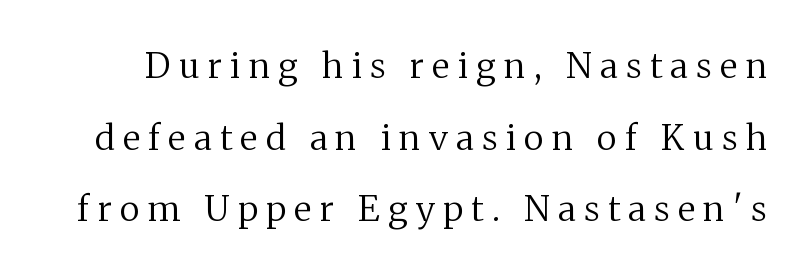
Q: Is the text bold? A: No.
Q: Is the text italic (slanted)? A: No, it is upright.
Q: Is the typeface a serif or a sans-serif typeface? A: Serif.
Q: Is the text underlined? A: No.
Q: Is the spacing between letters normal or unusually wide? A: Unusually wide.
Q: Is the spacing between lines tight, normal or loose? A: Loose.
Q: Width (condensed, normal, or wide)? A: Normal.
Q: Stroke contrast? A: Medium.
Q: x-height? A: Medium.
Q: Monospaced? A: No.
